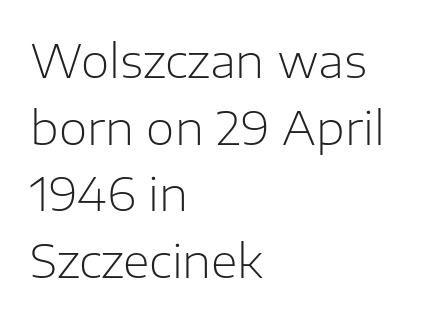
What's the leading like? Ordinary, nothing unusual. Quick note: underline off. A quiet, ordinary-to-light weight characterises the typeface. Reading down the block, your eye returns to a fixed left position each line.
